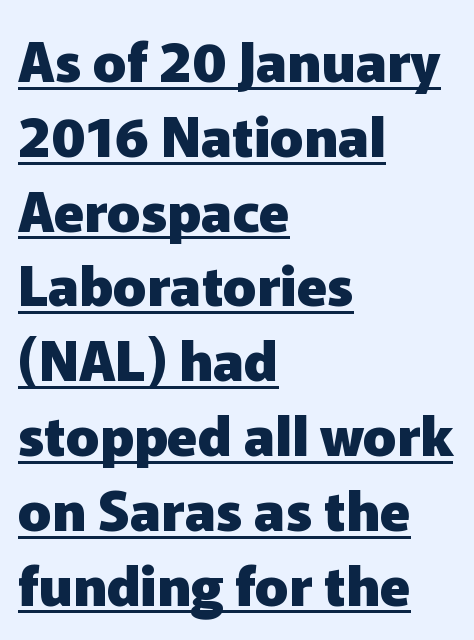
{"serif": "no", "italic": "no", "bold": "yes", "weight": "heavy", "width": "normal", "stroke_contrast": "low", "x_height": "medium", "monospaced": "no", "underline": "yes", "align": "left", "line_spacing": "normal", "line_spacing_ratio": 1.36, "letter_spacing": "normal", "letter_spacing_em": 0.0, "glyph_px": 55}
